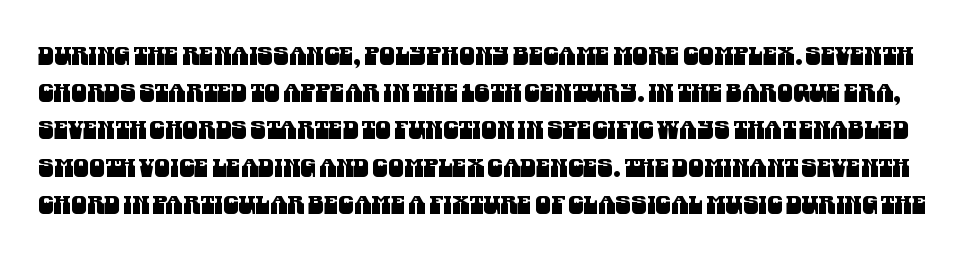
Q: Is the text underlined? A: No.
Q: Is the spacing between letters normal or unusually wide? A: Normal.
Q: Is the spacing between lines tight, normal or loose? A: Normal.
